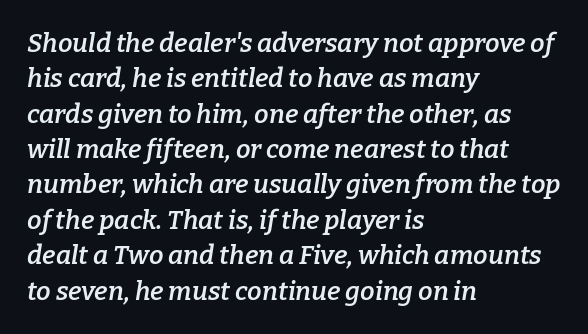
The image shows 26 px text type, italic (leaning right); set left-aligned, normal line spacing (1.36x), normal letter spacing, not underlined.
